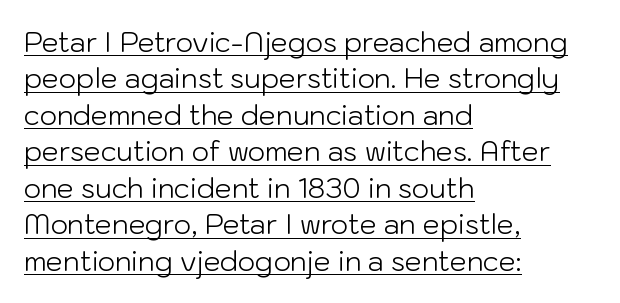
The image shows 27 px text type, upright; set left-aligned, normal line spacing (1.35x), normal letter spacing, underlined.
